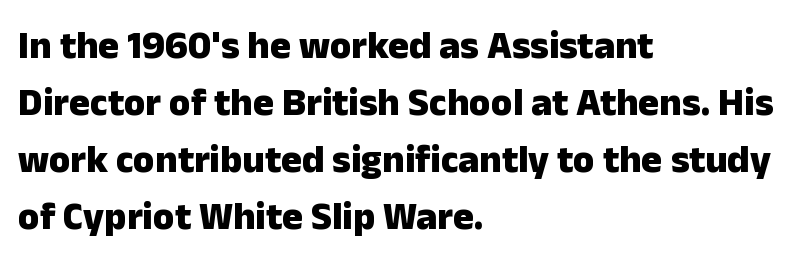
Q: Is the text bold? A: Yes.
Q: Is the text italic (slanted)? A: No, it is upright.
Q: Is the typeface a serif or a sans-serif typeface? A: Sans-serif.
Q: Is the text underlined? A: No.
Q: How is the paragraph aligned? A: Left-aligned.
Q: Is the spacing between letters normal or unusually wide? A: Normal.
Q: Is the spacing between lines tight, normal or loose? A: Normal.
Q: Width (condensed, normal, or wide)? A: Normal.
Q: Stroke contrast? A: Low.
Q: x-height? A: Medium.
Q: Monospaced? A: No.
